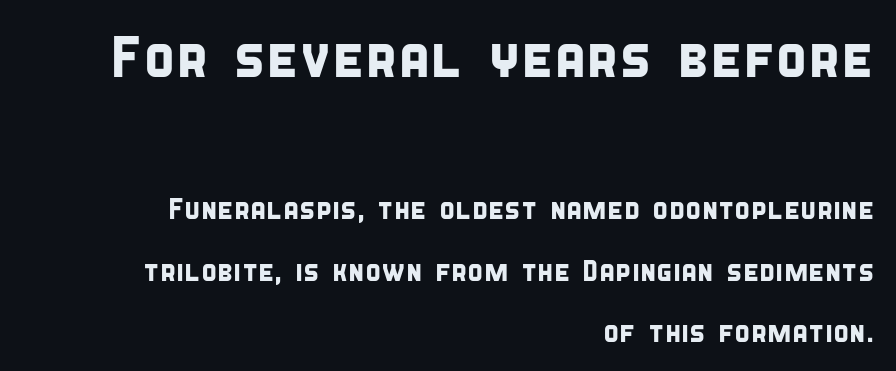
{"serif": "no", "width": "condensed", "stroke_contrast": "low", "x_height": "large", "monospaced": "no", "underline": "no", "align": "right", "line_spacing": "loose", "line_spacing_ratio": 2.12, "letter_spacing": "normal", "letter_spacing_em": 0.0, "larger_block": "first", "size_ratio": 2.0, "glyph_px": 58}
